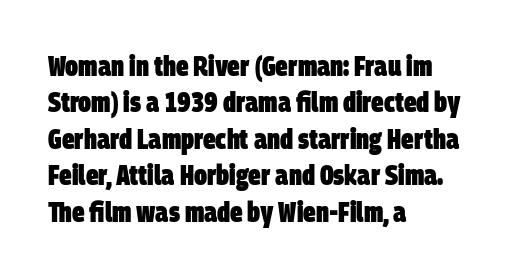
In terms of weight, the rendering is a true, heavy bold. Is this a fixed-width face? No — the glyphs have proportional, varying widths. This rendering uses left alignment, leaving the right contour irregular. Each new line begins a customary step beneath the previous one.
